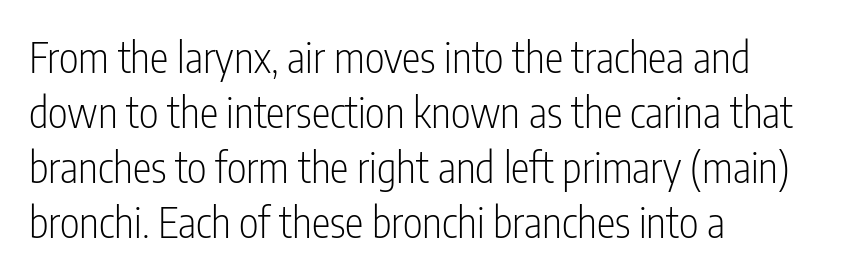
The image shows 42 px light, condensed sans-serif type, upright; set left-aligned, normal line spacing (1.31x), normal letter spacing, not underlined; low stroke contrast and a medium x-height.
